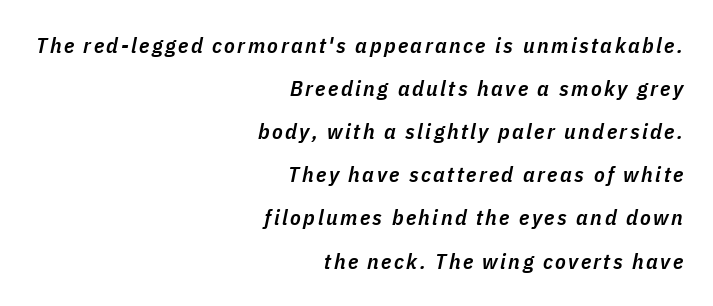
{"italic": "yes", "lean": "right", "slant_degrees": 11, "bold": "semi", "underline": "no", "align": "right", "line_spacing": "loose", "line_spacing_ratio": 1.96, "glyph_px": 22}
